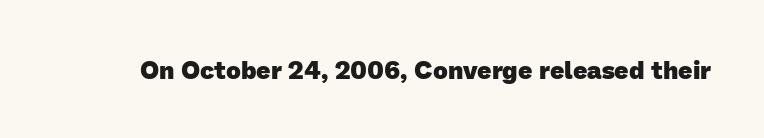
Q: Is the text bold? A: Yes.
Q: Is the text underlined? A: No.
Q: Is the spacing between letters normal or unusually wide? A: Normal.
